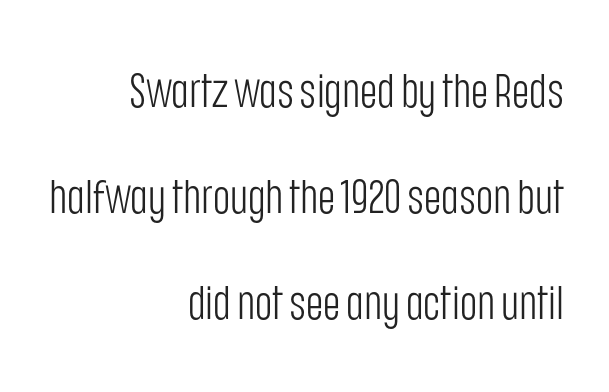
Q: Is the text bold? A: No.
Q: Is the text italic (slanted)? A: No, it is upright.
Q: Is the typeface a serif or a sans-serif typeface? A: Sans-serif.
Q: Is the text underlined? A: No.
Q: How is the paragraph aligned? A: Right-aligned.
Q: Is the spacing between letters normal or unusually wide? A: Normal.
Q: Is the spacing between lines tight, normal or loose? A: Loose.
Q: Width (condensed, normal, or wide)? A: Condensed.
Q: Stroke contrast? A: Low.
Q: x-height? A: Large.
Q: Monospaced? A: No.
